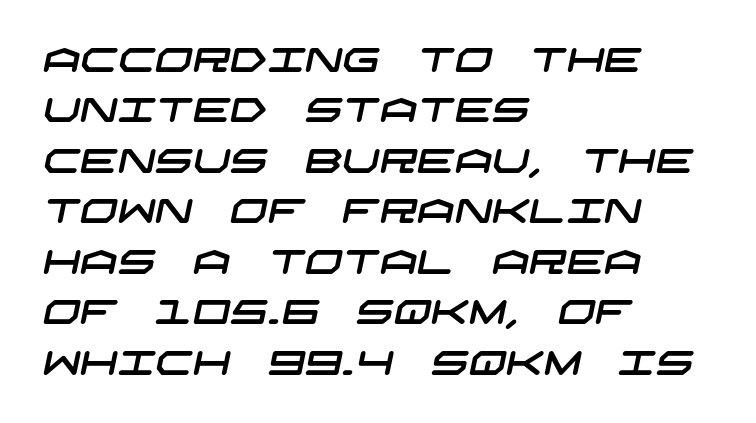
The glyphs are unaccompanied by any horizontal stroke below them. The lines sit at an ordinary, default distance from one another. What kind of face is this? One without serifs — a sans. Short and long lines alike share a common starting point at left. The gaps between neighbouring characters are ordinary and unremarkable.
